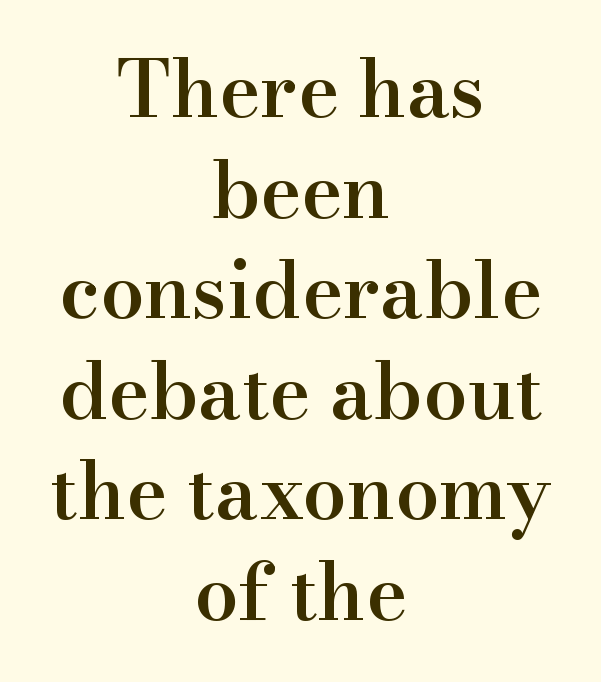
In terms of leading, this rendering sits right in the middle. The zone under the glyphs is completely vacant. The paragraph shown floats in the horizontal middle. A typesetter would mark this as roman, not italic. The type family on display is of the serif kind. This is moderately heavy type, rendered in semibold.
